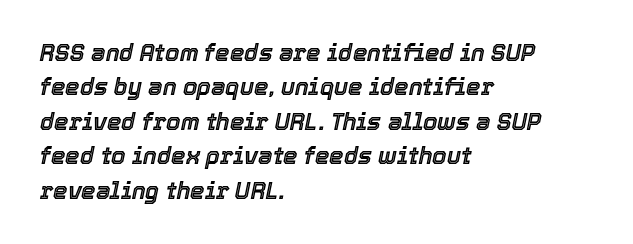
Q: Is the text italic (slanted)? A: Yes, it leans right by about 12 degrees.
Q: Is the text underlined? A: No.
Q: How is the paragraph aligned? A: Left-aligned.
Q: Is the spacing between letters normal or unusually wide? A: Normal.
Q: Is the spacing between lines tight, normal or loose? A: Normal.
